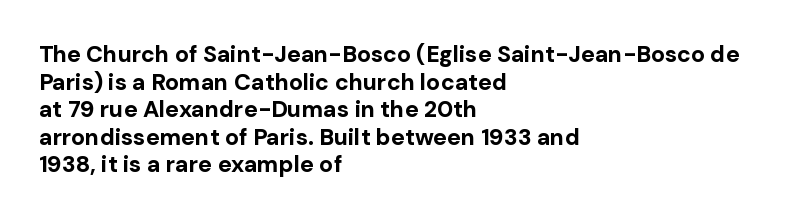
Q: Is the text bold? A: Yes.
Q: Is the text italic (slanted)? A: No, it is upright.
Q: Is the text underlined? A: No.
Q: How is the paragraph aligned? A: Left-aligned.
Q: Is the spacing between letters normal or unusually wide? A: Normal.
